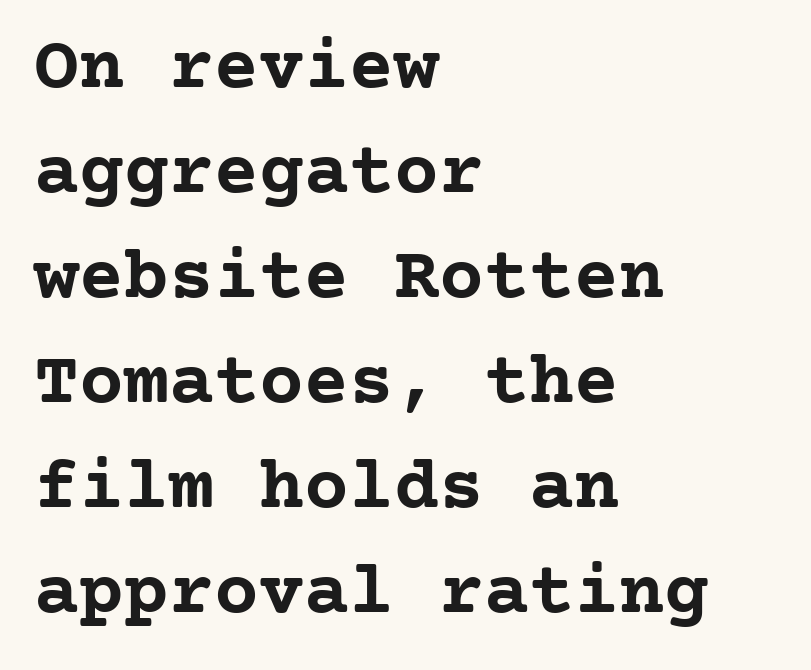
The image shows 75 px semibold serif type, upright, monospaced; set left-aligned, normal line spacing (1.4x), normal letter spacing, not underlined; low stroke contrast and a medium x-height.
